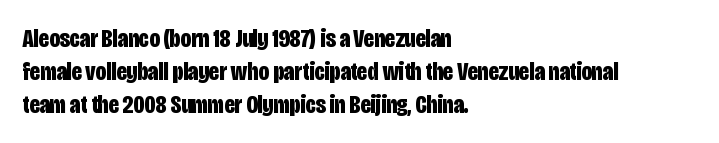
The image shows 26 px bold type, upright; set left-aligned, normal line spacing (1.26x), normal letter spacing, not underlined.
